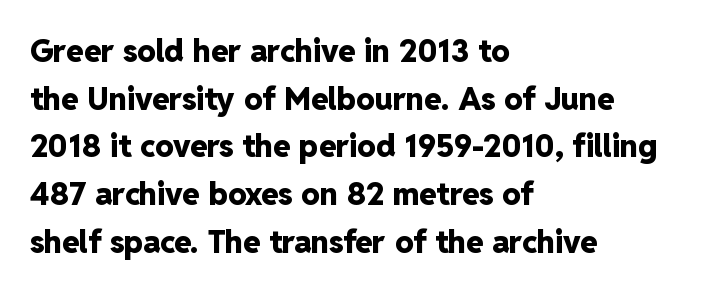
The letters stand straight up with perfectly vertical stems. This block has exactly the height ordinary leading produces. The letterforms sit shoulder to shoulder at normal distance. Letterform terminals end flat and unadorned throughout the passage. Emphasis by weight is at full strength: bold. Do the characters align in a grid? No, the font is proportional.
